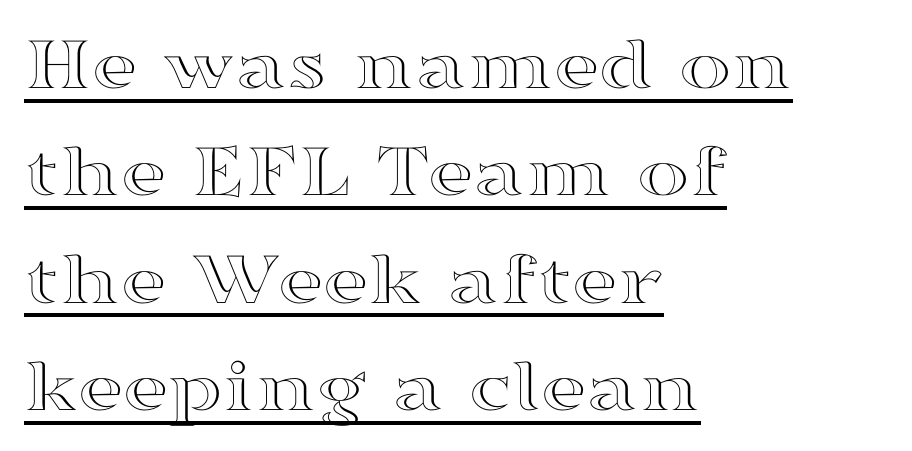
A typesetter would mark this as roman, not italic. One-word summary of the alignment: left. The sample's only ornament is a line tracing under the words. This sample uses plain, unmodified letter spacing.
